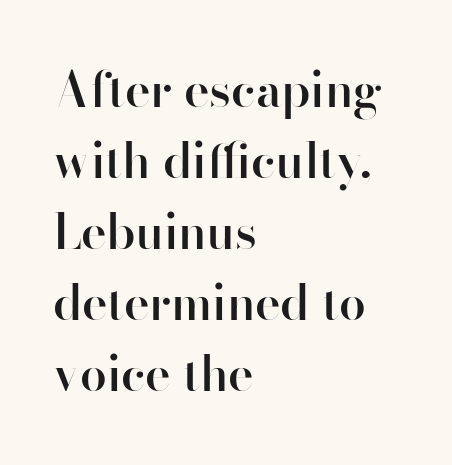
{"serif": "no", "italic": "no", "bold": "semi", "weight": "semibold", "width": "normal", "stroke_contrast": "high", "x_height": "small", "monospaced": "no", "underline": "no", "align": "left", "line_spacing": "normal", "line_spacing_ratio": 1.48, "letter_spacing": "normal", "letter_spacing_em": 0.0, "glyph_px": 48}
